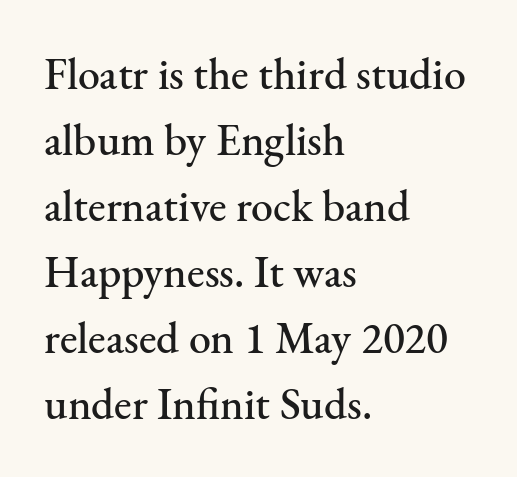
Q: Is the text italic (slanted)? A: No, it is upright.
Q: Is the typeface a serif or a sans-serif typeface? A: Serif.
Q: Is the text underlined? A: No.
Q: How is the paragraph aligned? A: Left-aligned.
Q: Is the spacing between letters normal or unusually wide? A: Normal.
Q: Is the spacing between lines tight, normal or loose? A: Normal.
Q: Width (condensed, normal, or wide)? A: Normal.
Q: Stroke contrast? A: Medium.
Q: x-height? A: Small.
Q: Monospaced? A: No.
